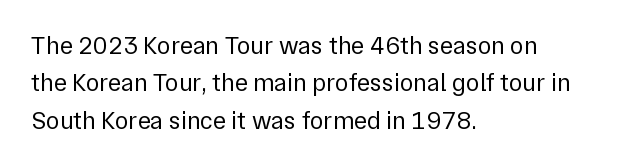
{"italic": "no", "bold": "no", "underline": "no", "align": "left", "line_spacing": "normal", "line_spacing_ratio": 1.5, "letter_spacing": "normal", "letter_spacing_em": 0.0, "glyph_px": 25}
